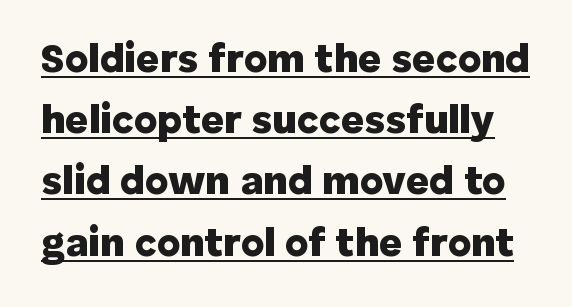
Q: Is the text bold? A: Yes.
Q: Is the text italic (slanted)? A: No, it is upright.
Q: Is the typeface a serif or a sans-serif typeface? A: Sans-serif.
Q: Is the text underlined? A: Yes.
Q: Is the spacing between letters normal or unusually wide? A: Normal.
Q: Is the spacing between lines tight, normal or loose? A: Normal.
Q: Width (condensed, normal, or wide)? A: Normal.
Q: Stroke contrast? A: Low.
Q: x-height? A: Medium.
Q: Monospaced? A: No.
